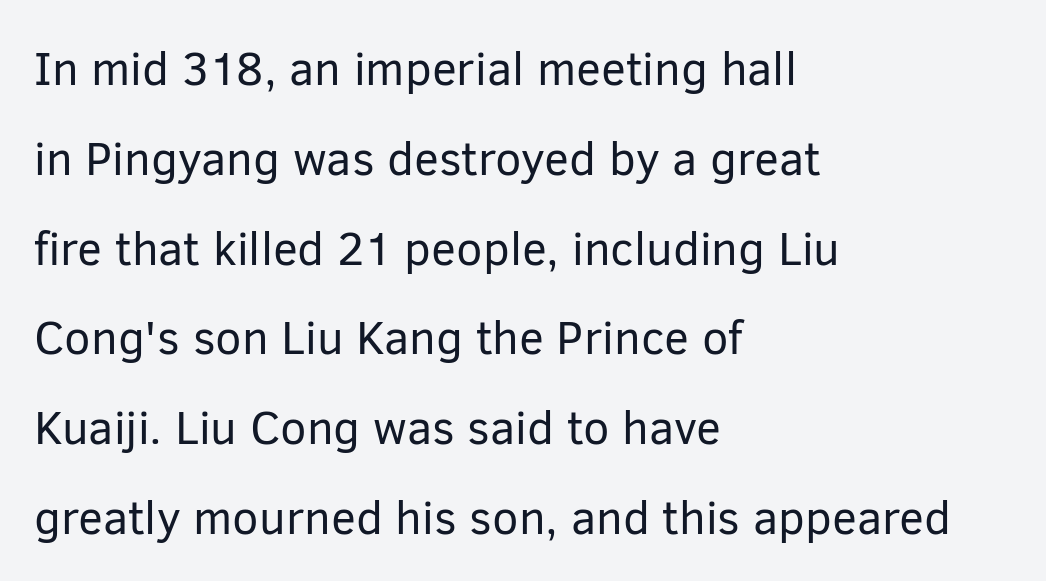
{"serif": "no", "italic": "no", "bold": "no", "weight": "regular", "width": "normal", "stroke_contrast": "low", "x_height": "medium", "monospaced": "no", "underline": "no", "align": "left", "line_spacing": "loose", "line_spacing_ratio": 1.91, "letter_spacing": "normal", "letter_spacing_em": 0.0, "glyph_px": 47}
